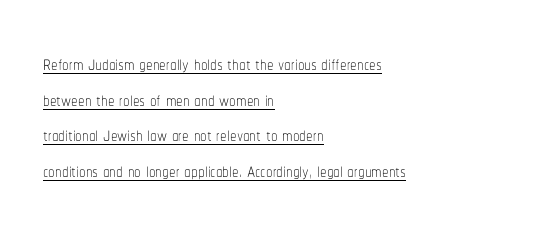
Q: Is the text bold? A: No.
Q: Is the text italic (slanted)? A: No, it is upright.
Q: Is the text underlined? A: Yes.
Q: How is the paragraph aligned? A: Left-aligned.
Q: Is the spacing between letters normal or unusually wide? A: Normal.
Q: Is the spacing between lines tight, normal or loose? A: Normal.
